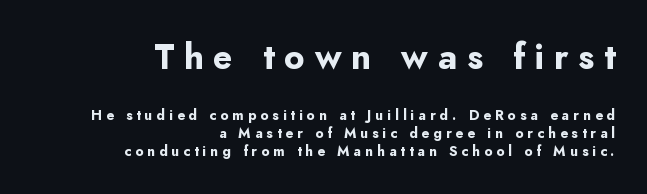
The image shows 35 px bold sans-serif type, upright; set right-aligned, normal line spacing (1.28x), unusually wide letter spacing (+0.28 em), not underlined; the first (top) block is 2.5x larger; low stroke contrast and a small x-height.
